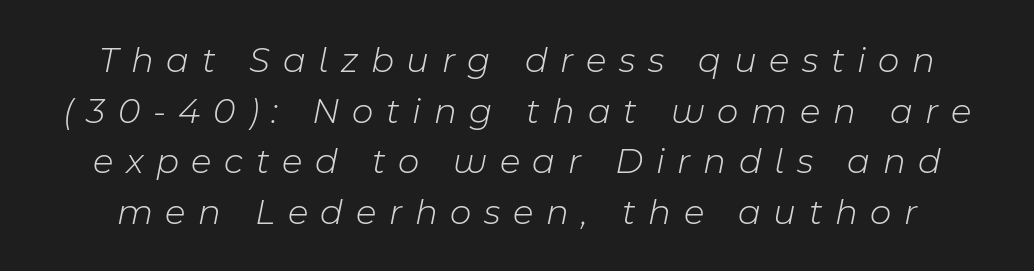
Here the designer chose a conventional face with non-uniform glyph widths. A typesetter would mark this as italic. The rendering inserts visible extra space after every character. Honestly, the row spacing looks completely unremarkable.
